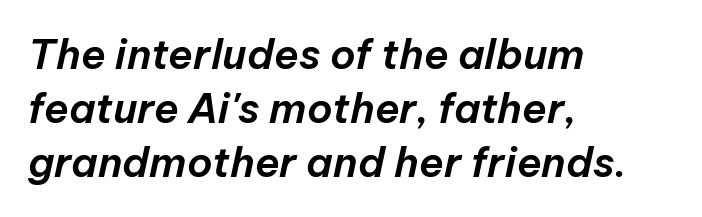
{"italic": "yes", "lean": "right", "slant_degrees": 12, "width": "normal", "stroke_contrast": "low", "x_height": "medium", "monospaced": "no", "underline": "no", "align": "left", "line_spacing": "normal", "line_spacing_ratio": 1.32, "letter_spacing": "normal", "letter_spacing_em": 0.0, "glyph_px": 41}
